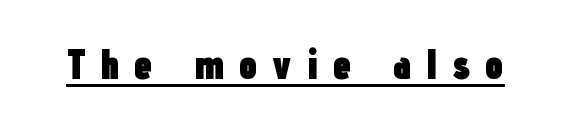
Q: Is the text bold? A: Yes.
Q: Is the text italic (slanted)? A: No, it is upright.
Q: Is the typeface a serif or a sans-serif typeface? A: Sans-serif.
Q: Is the text underlined? A: Yes.
Q: Is the spacing between letters normal or unusually wide? A: Unusually wide.
Q: Width (condensed, normal, or wide)? A: Condensed.
Q: Stroke contrast? A: Low.
Q: x-height? A: Medium.
Q: Monospaced? A: No.
